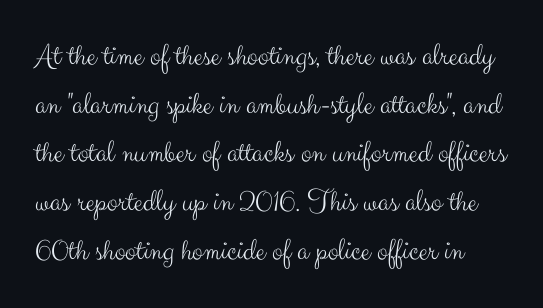
{"serif": "no", "bold": "no", "weight": "light", "width": "normal", "stroke_contrast": "medium", "x_height": "small", "monospaced": "no", "underline": "no", "line_spacing": "normal", "line_spacing_ratio": 1.52, "letter_spacing": "normal", "letter_spacing_em": 0.0, "glyph_px": 32}
